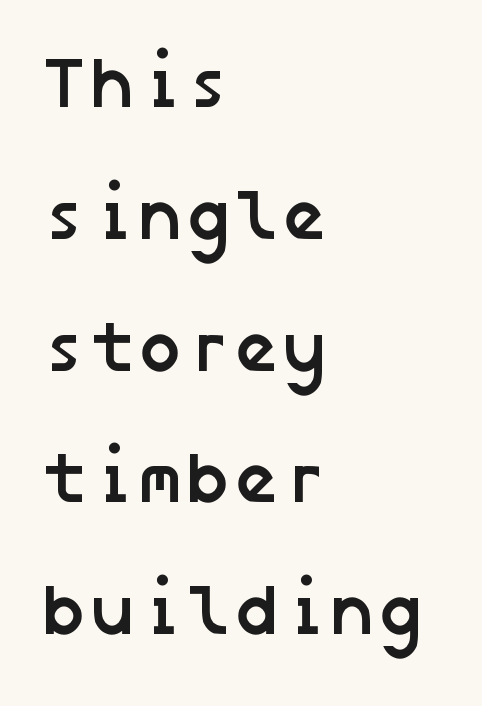
{"serif": "no", "bold": "yes", "weight": "semibold", "width": "normal", "stroke_contrast": "low", "x_height": "medium", "underline": "no", "align": "left", "line_spacing_ratio": 1.83, "letter_spacing": "normal", "letter_spacing_em": 0.0, "glyph_px": 72}
